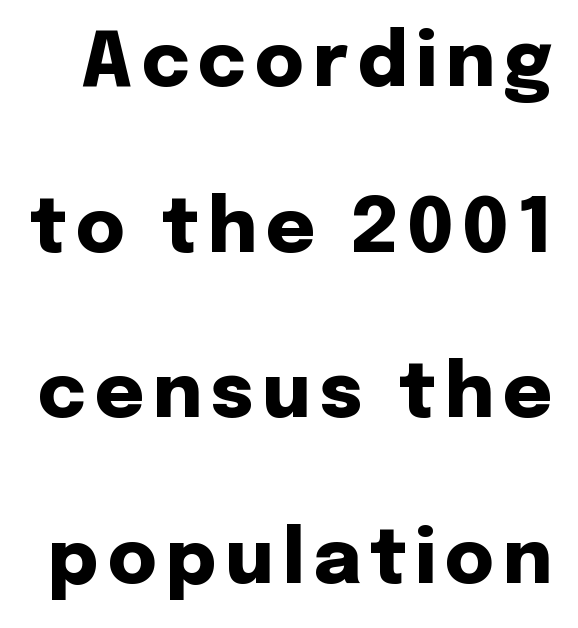
{"serif": "no", "italic": "no", "bold": "yes", "weight": "heavy", "width": "normal", "stroke_contrast": "low", "x_height": "medium", "monospaced": "no", "underline": "no", "line_spacing": "loose", "line_spacing_ratio": 2.21, "glyph_px": 75}
